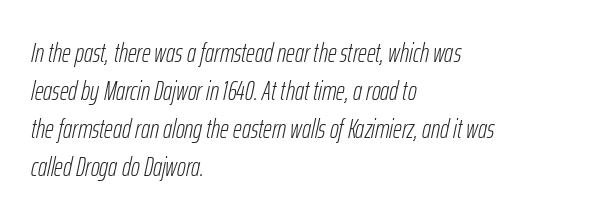
What stands out about the letter spacing? Nothing — it is the standard amount. The ragged edge is on the right, which tells us the setting is flush left. Summary of vertical rhythm: regular, with standard interline spacing. The strokes carry an ordinary text weight at most.
